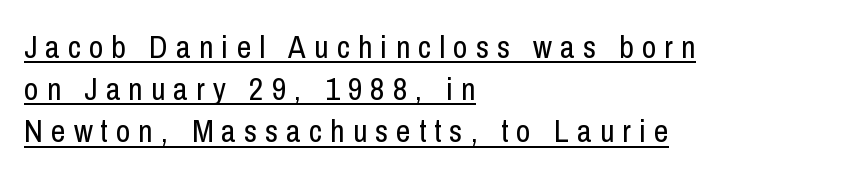
Do the characters align in a grid? No, the font is proportional. Loose tracking; the words dissolve into strings of separated letters. One-word summary of the alignment: left. This rendering features underlined lettering.
